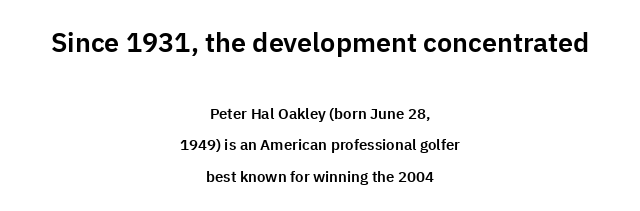
{"italic": "no", "underline": "no", "align": "center", "line_spacing": "loose", "line_spacing_ratio": 2.11, "letter_spacing": "normal", "letter_spacing_em": 0.0, "larger_block": "first", "size_ratio": 1.8, "glyph_px": 27}
